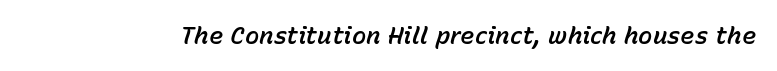
{"italic": "yes", "lean": "right", "slant_degrees": 15, "underline": "no", "letter_spacing": "normal", "letter_spacing_em": 0.0, "glyph_px": 24}
